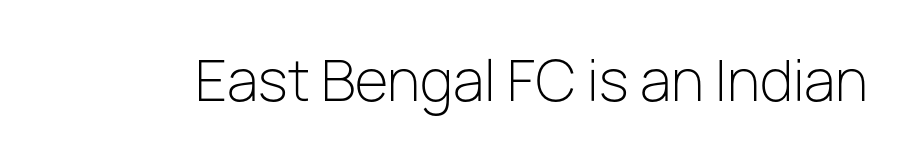
Q: Is the text bold? A: No.
Q: Is the text italic (slanted)? A: No, it is upright.
Q: Is the typeface a serif or a sans-serif typeface? A: Sans-serif.
Q: Is the text underlined? A: No.
Q: Is the spacing between letters normal or unusually wide? A: Normal.
Q: Width (condensed, normal, or wide)? A: Normal.
Q: Stroke contrast? A: Low.
Q: x-height? A: Medium.
Q: Monospaced? A: No.
